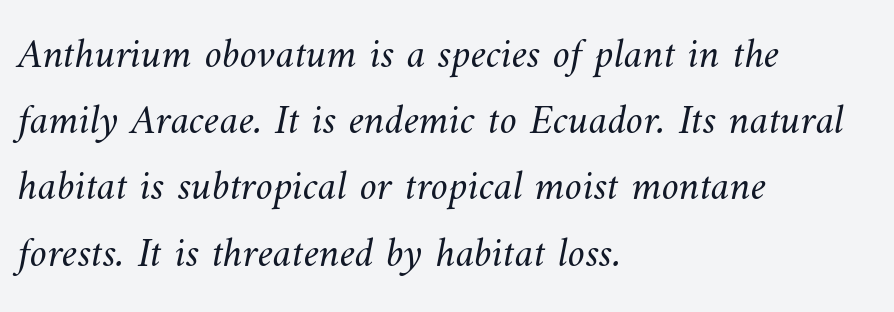
The typesetter chose a ragged-right arrangement here. A typesetter would call this leading conventional body-copy spacing. A bare baseline throughout the passage. Characters follow at the spacing the type designer built in. Stem width sits at or under what a default text font uses. This sample has the flowing, uneven cadence of proportional lettering.
